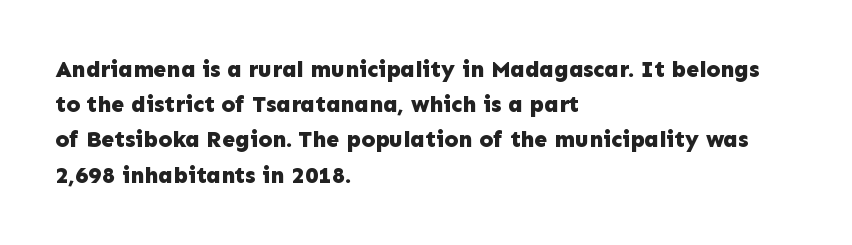
Each new line begins a customary step beneath the previous one. This rendering leaves character spacing at its baseline value. The lettering stays uniformly vertical, giving the passage a roman look. This rendering features lettering with no underline. A student would call this left alignment; a typographer would say flush left, rag right. Is the type bold? Yes — the strokes are clearly thick and heavy.
